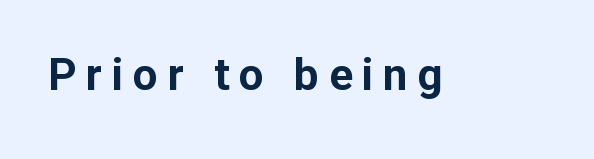
{"serif": "no", "italic": "no", "bold": "yes", "weight": "bold", "width": "normal", "stroke_contrast": "low", "x_height": "medium", "monospaced": "no", "underline": "no", "letter_spacing": "wide", "letter_spacing_em": 0.22, "glyph_px": 44}
